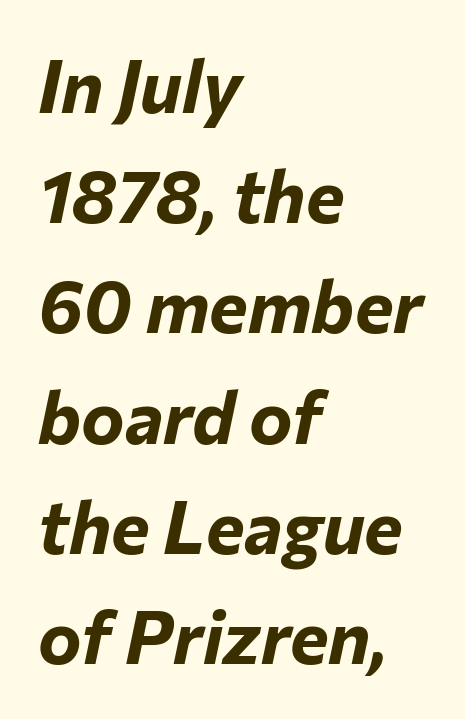
The image shows 73 px bold type, italic (leaning right); set left-aligned, normal line spacing (1.51x), normal letter spacing, not underlined; low stroke contrast and a medium x-height.
